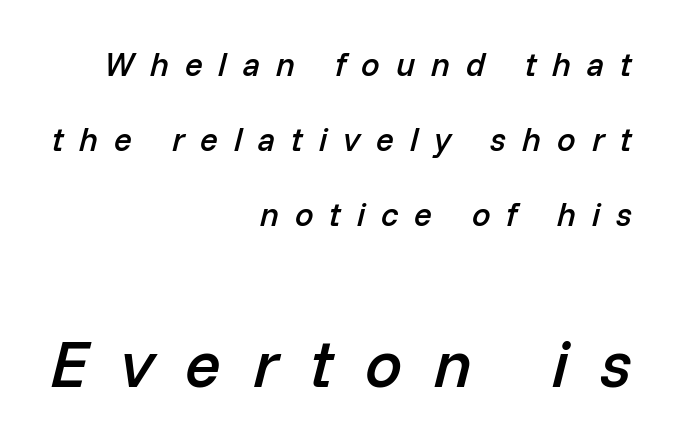
The image shows 66 px semibold type, italic (leaning right); set right-aligned, loose line spacing (2.27x), unusually wide letter spacing (+0.48 em), not underlined; the second (bottom) block is 2.0x larger; low stroke contrast and a medium x-height.
